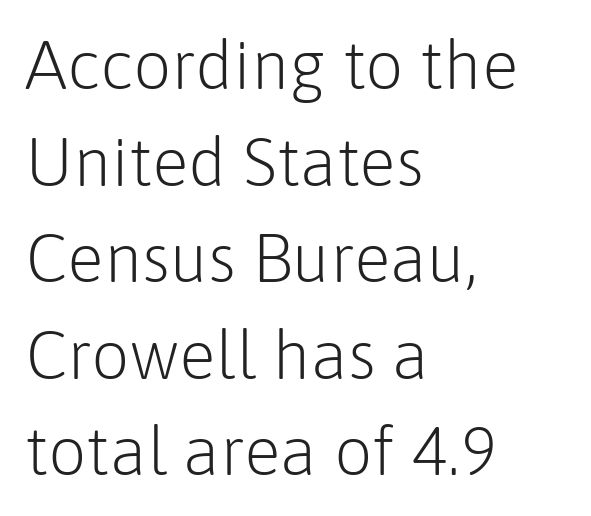
{"serif": "no", "italic": "no", "bold": "no", "weight": "light", "width": "normal", "stroke_contrast": "low", "x_height": "medium", "monospaced": "no", "underline": "no", "align": "left", "line_spacing": "normal", "line_spacing_ratio": 1.42, "letter_spacing": "normal", "letter_spacing_em": 0.0, "glyph_px": 68}
